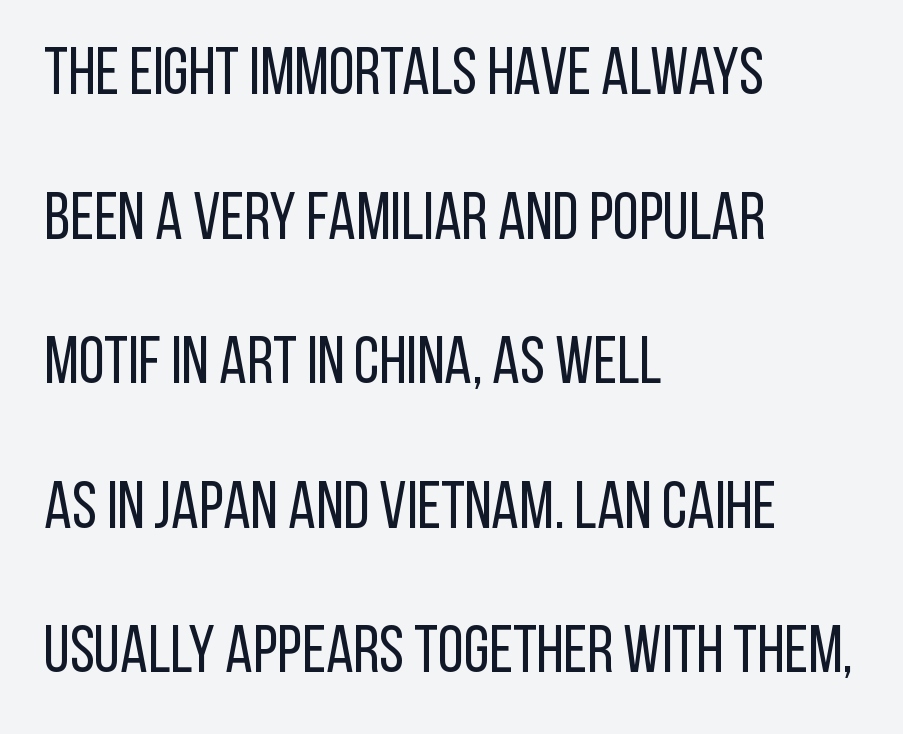
Q: Is the text bold? A: No.
Q: Is the text italic (slanted)? A: No, it is upright.
Q: Is the typeface a serif or a sans-serif typeface? A: Sans-serif.
Q: Is the text underlined? A: No.
Q: How is the paragraph aligned? A: Left-aligned.
Q: Is the spacing between letters normal or unusually wide? A: Normal.
Q: Is the spacing between lines tight, normal or loose? A: Loose.
Q: Width (condensed, normal, or wide)? A: Condensed.
Q: Stroke contrast? A: Low.
Q: x-height? A: Large.
Q: Monospaced? A: No.
